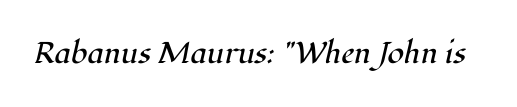
{"serif": "yes", "italic": "yes", "lean": "right", "slant_degrees": 12, "bold": "no", "weight": "regular", "width": "normal", "stroke_contrast": "high", "x_height": "medium", "monospaced": "no", "underline": "no", "letter_spacing": "normal", "letter_spacing_em": 0.0, "glyph_px": 30}
